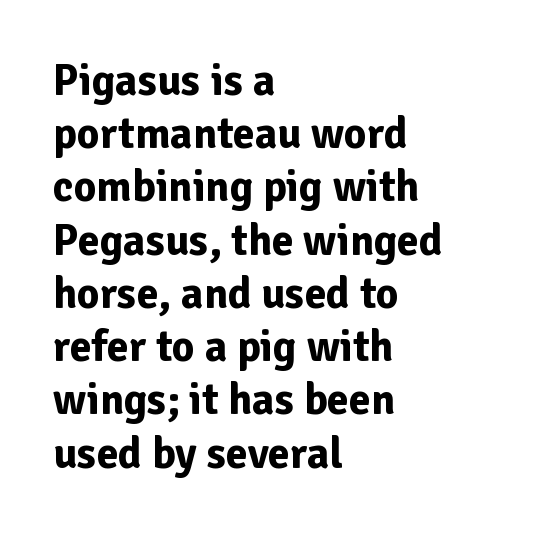
The image shows 44 px bold sans-serif type, upright; set left-aligned, line spacing 1.21x, normal letter spacing, not underlined; low stroke contrast and a medium x-height.
